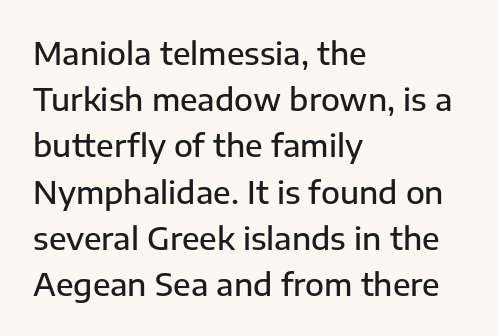
{"serif": "no", "italic": "no", "bold": "semi", "weight": "semibold", "width": "normal", "stroke_contrast": "low", "x_height": "medium", "monospaced": "no", "underline": "no", "align": "left", "line_spacing": "normal", "line_spacing_ratio": 1.49, "letter_spacing": "normal", "letter_spacing_em": 0.0, "glyph_px": 31}
